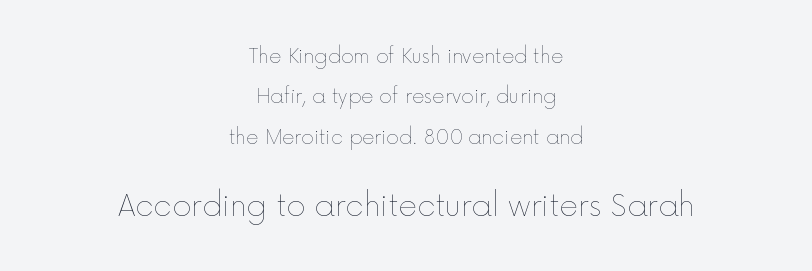
Q: Is the text bold? A: No.
Q: Is the text italic (slanted)? A: No, it is upright.
Q: Is the text underlined? A: No.
Q: How is the paragraph aligned? A: Centered.
Q: Is the spacing between letters normal or unusually wide? A: Normal.
Q: Is the spacing between lines tight, normal or loose? A: Loose.
Q: Which block of text is set in a larger size, the first (top) or the second (bottom)? A: The second (bottom) one.
Q: Width (condensed, normal, or wide)? A: Normal.
Q: x-height? A: Medium.
Q: Monospaced? A: No.
